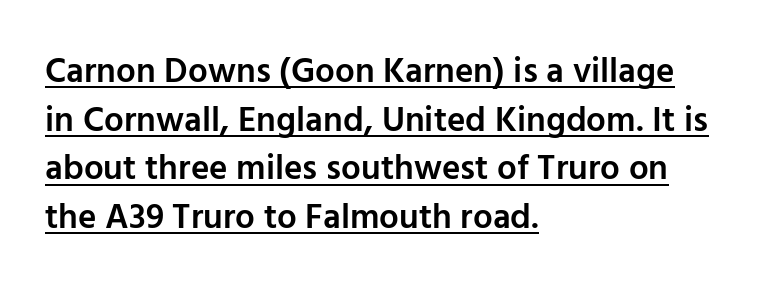
{"serif": "no", "italic": "no", "bold": "semi", "weight": "semibold", "width": "normal", "stroke_contrast": "low", "x_height": "medium", "monospaced": "no", "underline": "yes", "align": "left", "line_spacing": "normal", "line_spacing_ratio": 1.39, "letter_spacing": "normal", "letter_spacing_em": 0.0, "glyph_px": 35}
